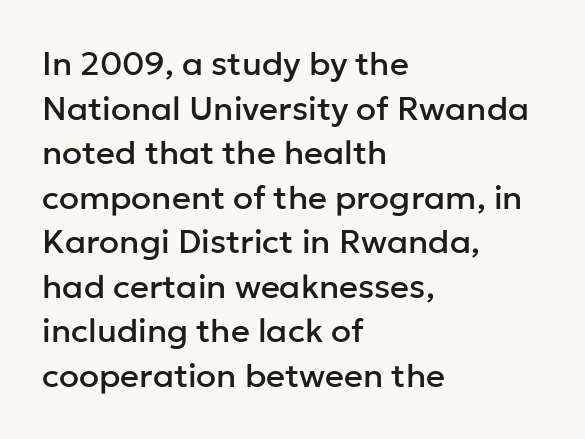
The image shows 33 px sans-serif type, upright; set left-aligned, normal line spacing (1.35x), normal letter spacing, not underlined; low stroke contrast and a medium x-height.
